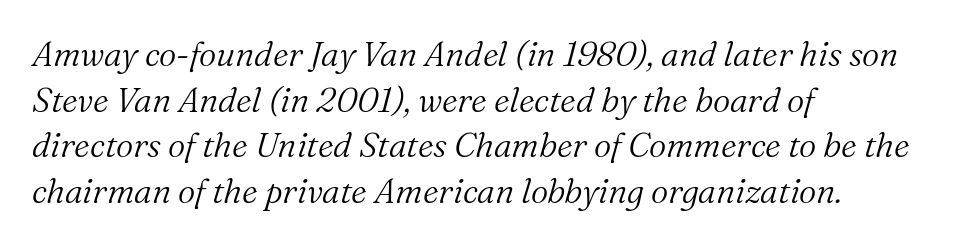
Looking at the ascenders, they clearly lean. Descenders are the only things crossing below the line. Characters follow at the spacing the type designer built in. The face used here is proportionally spaced, like ordinary book or web type. Stroke thickness stays within the range of a standard reading face or lighter.
